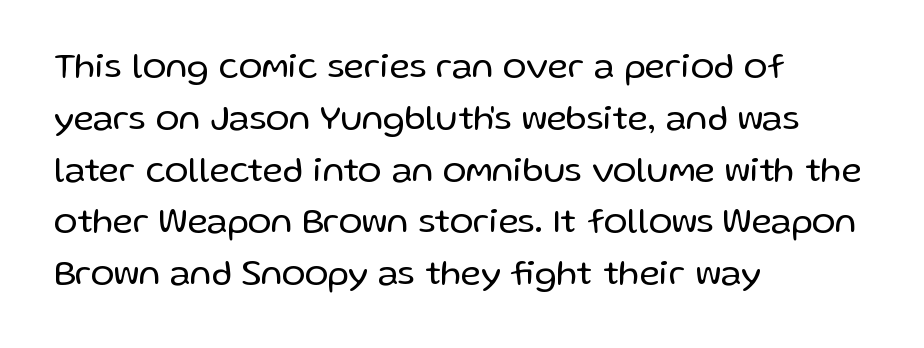
Type without underlining. Think of a printed novel: that variable character pitch is what you see here. Nope, not italic — everything's standing straight. The rendering anchors every line to the left-hand side. The font family rendered here belongs to the sans-serif group. The passage shown stacks its lines at a standard gap.
